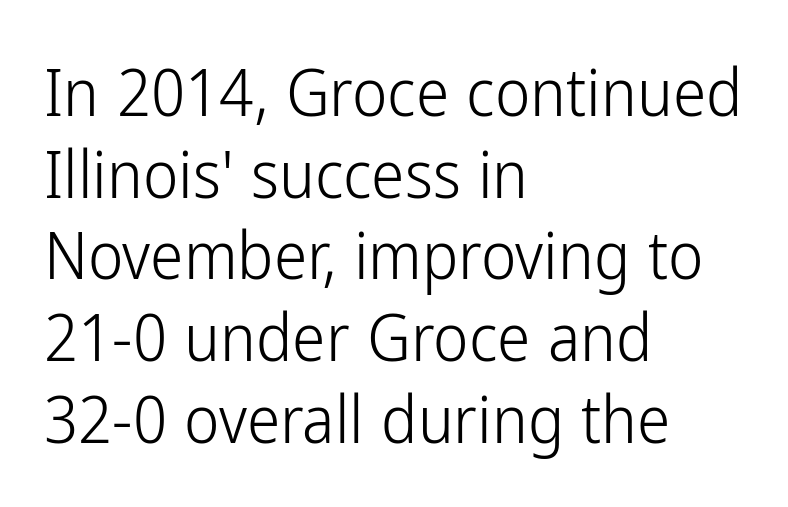
Lines of text with bare space underneath. Typeset ragged right — the left edge is the straight one. Every character sits straight up, as roman type does. A typesetter would call this zero additional tracking.
